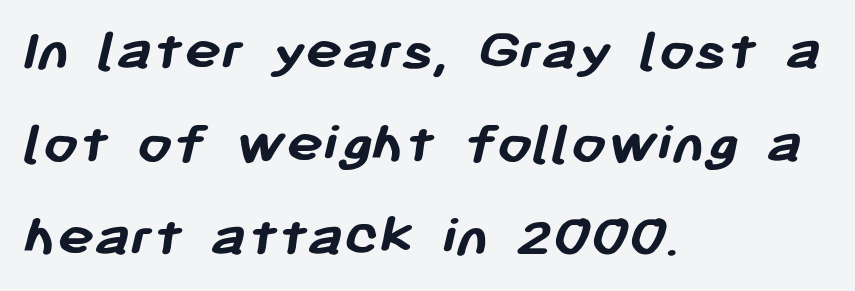
Casual observation: everything's shoved over to the left. Each row of text sits above clean, open space. The block of text has a typical density, with ordinary space between rows. These lines keep a tight, regular rhythm from letter to letter.
